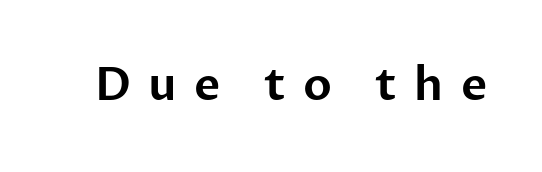
The image shows 45 px sans-serif type, upright; set unusually wide letter spacing (+0.38 em), not underlined; low stroke contrast and a medium x-height.
